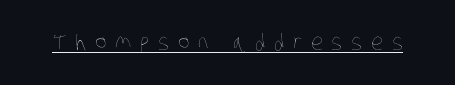
Q: Is the text bold? A: No.
Q: Is the text underlined? A: Yes.
Q: Is the spacing between letters normal or unusually wide? A: Unusually wide.
